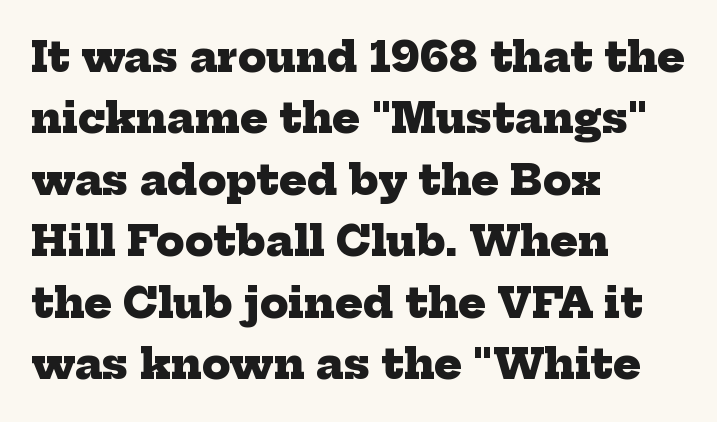
The image shows 41 px heavy serif type; set left-aligned, normal line spacing (1.5x), normal letter spacing, not underlined; low stroke contrast and a medium x-height.
